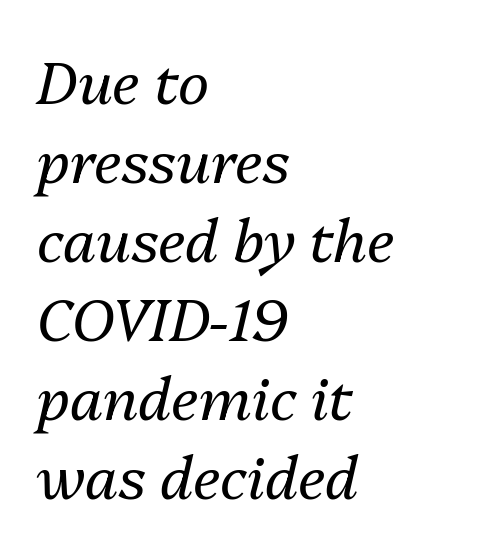
{"italic": "yes", "lean": "right", "slant_degrees": 13, "bold": "no", "weight": "regular", "width": "normal", "stroke_contrast": "medium", "x_height": "medium", "monospaced": "no", "underline": "no", "align": "left", "line_spacing": "normal", "line_spacing_ratio": 1.34, "letter_spacing": "normal", "letter_spacing_em": 0.0, "glyph_px": 59}
